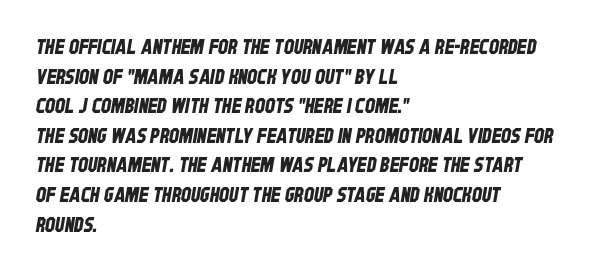
The image shows 20 px text type; set left-aligned, normal line spacing (1.48x), normal letter spacing, not underlined.
